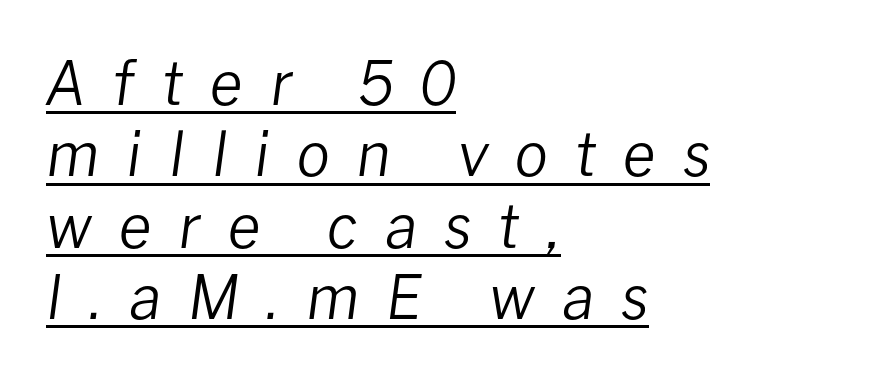
Q: Is the text bold? A: No.
Q: Is the text italic (slanted)? A: Yes, it leans right by about 8 degrees.
Q: Is the text underlined? A: Yes.
Q: How is the paragraph aligned? A: Left-aligned.
Q: Is the spacing between letters normal or unusually wide? A: Unusually wide.
Q: Width (condensed, normal, or wide)? A: Normal.
Q: Stroke contrast? A: Low.
Q: x-height? A: Medium.
Q: Monospaced? A: No.
